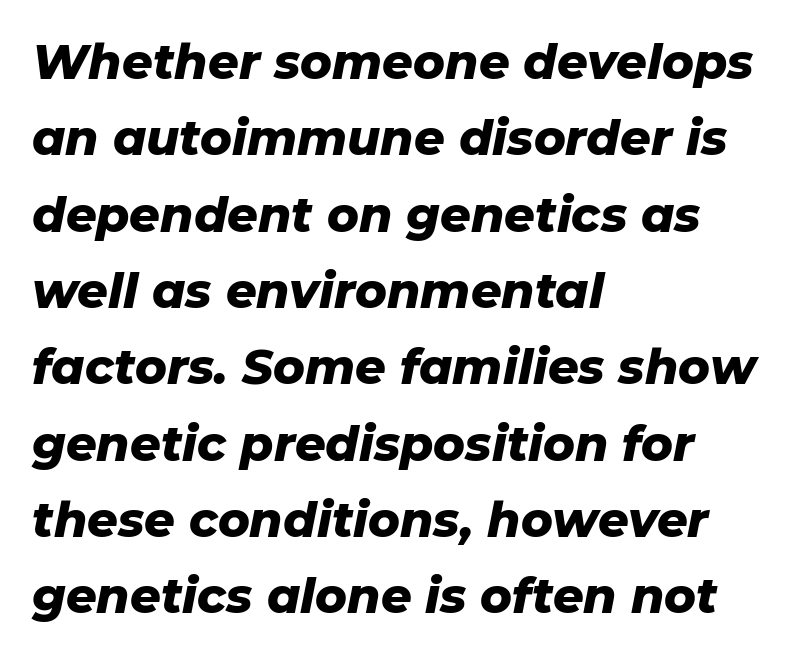
Q: Is the text bold? A: Yes.
Q: Is the text italic (slanted)? A: Yes, it leans right by about 11 degrees.
Q: Is the text underlined? A: No.
Q: How is the paragraph aligned? A: Left-aligned.
Q: Is the spacing between letters normal or unusually wide? A: Normal.
Q: Is the spacing between lines tight, normal or loose? A: Normal.
Q: Width (condensed, normal, or wide)? A: Normal.
Q: Stroke contrast? A: Low.
Q: x-height? A: Medium.
Q: Monospaced? A: No.
